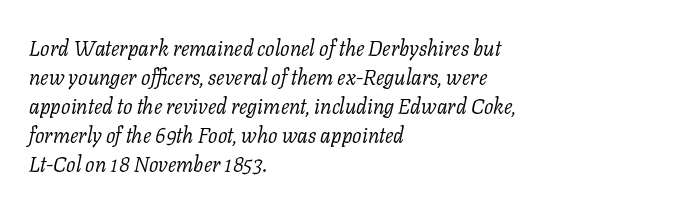
Q: Is the text bold? A: No.
Q: Is the text italic (slanted)? A: Yes, it leans right by about 11 degrees.
Q: Is the text underlined? A: No.
Q: How is the paragraph aligned? A: Left-aligned.
Q: Is the spacing between letters normal or unusually wide? A: Normal.
Q: Is the spacing between lines tight, normal or loose? A: Normal.
